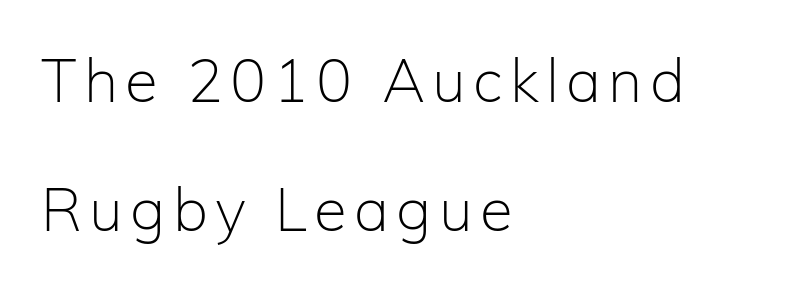
A great deal of white space separates one row of letters from the next. Character widths vary here, with narrow letters taking less room than wide ones. No word sits above an underline. It's the straight-up-and-down kind of type.
